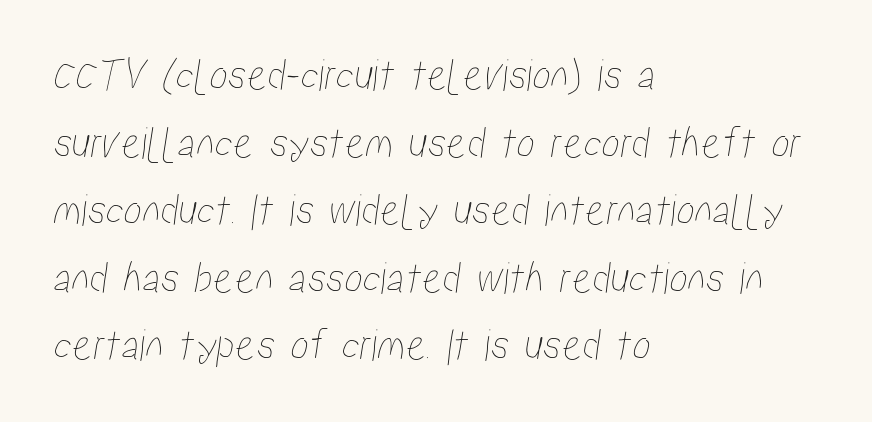
The image shows 46 px condensed type; set left-aligned, normal line spacing (1.47x), normal letter spacing, not underlined; low stroke contrast and a medium x-height.
